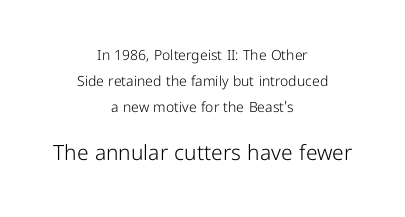
Q: Is the text bold? A: No.
Q: Is the text italic (slanted)? A: No, it is upright.
Q: Is the text underlined? A: No.
Q: How is the paragraph aligned? A: Centered.
Q: Is the spacing between letters normal or unusually wide? A: Normal.
Q: Which block of text is set in a larger size, the first (top) or the second (bottom)? A: The second (bottom) one.
